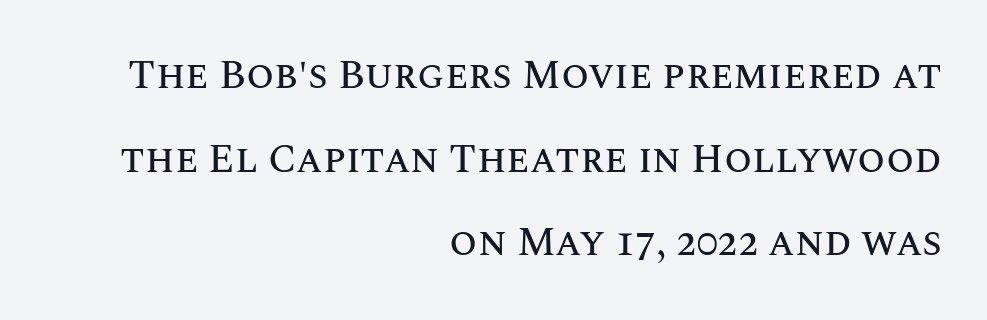
The image shows 40 px text type, upright; set right-aligned, loose line spacing (2.09x), normal letter spacing, not underlined; medium stroke contrast and a large x-height.
